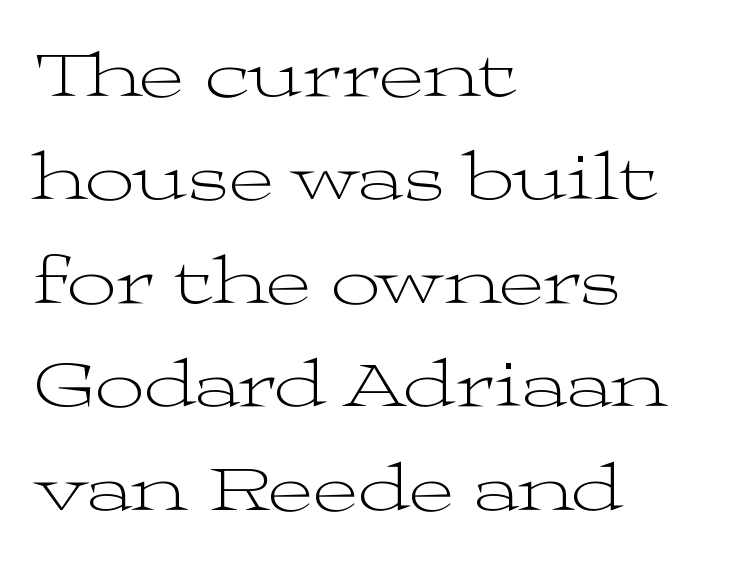
Q: Is the text bold? A: No.
Q: Is the text italic (slanted)? A: No, it is upright.
Q: Is the typeface a serif or a sans-serif typeface? A: Serif.
Q: Is the text underlined? A: No.
Q: How is the paragraph aligned? A: Left-aligned.
Q: Is the spacing between letters normal or unusually wide? A: Normal.
Q: Is the spacing between lines tight, normal or loose? A: Normal.
Q: Width (condensed, normal, or wide)? A: Wide.
Q: Stroke contrast? A: Medium.
Q: x-height? A: Medium.
Q: Monospaced? A: No.
